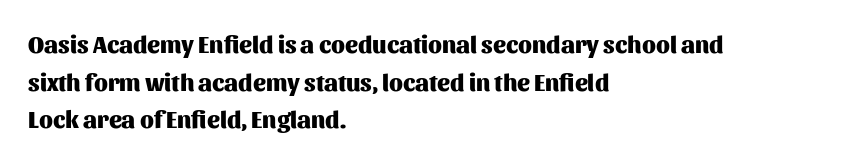
{"italic": "no", "bold": "yes", "underline": "no", "align": "left", "line_spacing": "normal", "line_spacing_ratio": 1.57, "letter_spacing": "normal", "letter_spacing_em": 0.0, "glyph_px": 24}
